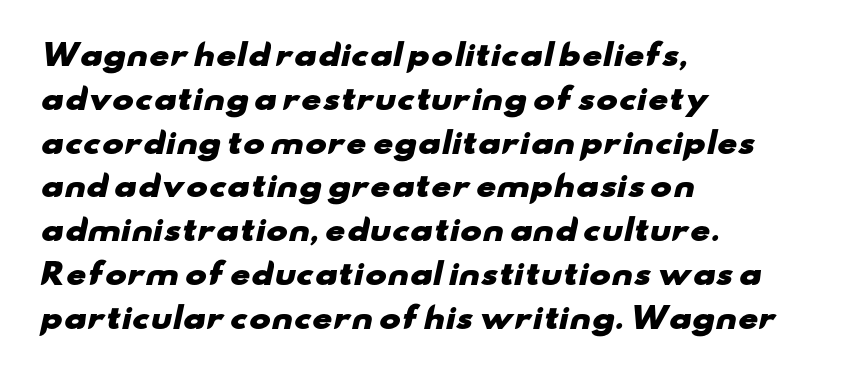
Q: Is the text bold? A: Yes.
Q: Is the typeface a serif or a sans-serif typeface? A: Sans-serif.
Q: Is the text underlined? A: No.
Q: How is the paragraph aligned? A: Left-aligned.
Q: Is the spacing between letters normal or unusually wide? A: Normal.
Q: Is the spacing between lines tight, normal or loose? A: Normal.
Q: Width (condensed, normal, or wide)? A: Wide.
Q: Stroke contrast? A: Low.
Q: x-height? A: Small.
Q: Monospaced? A: No.
